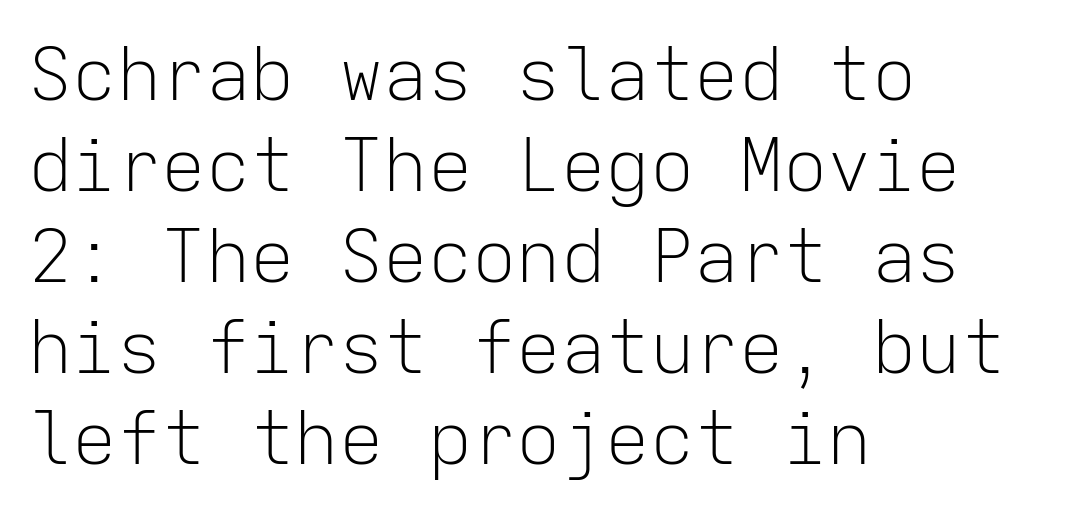
Q: Is the text bold? A: No.
Q: Is the text italic (slanted)? A: No, it is upright.
Q: Is the typeface a serif or a sans-serif typeface? A: Sans-serif.
Q: Is the text underlined? A: No.
Q: How is the paragraph aligned? A: Left-aligned.
Q: Is the spacing between letters normal or unusually wide? A: Normal.
Q: Width (condensed, normal, or wide)? A: Normal.
Q: Stroke contrast? A: Low.
Q: x-height? A: Medium.
Q: Monospaced? A: Yes.
